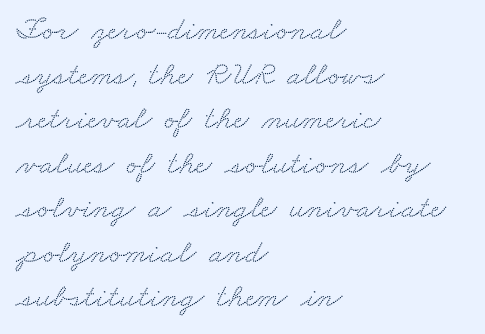
The image shows 33 px wide serif type; set left-aligned, normal line spacing (1.35x), normal letter spacing, not underlined; medium stroke contrast and a small x-height.
